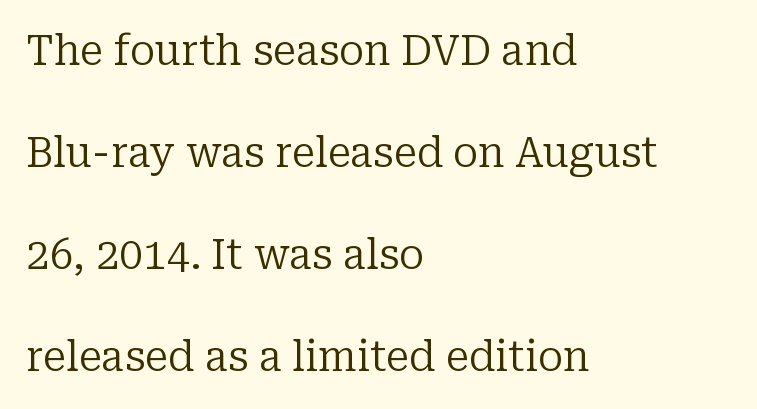
{"serif": "yes", "italic": "no", "bold": "no", "weight": "regular", "width": "normal", "stroke_contrast": "low", "x_height": "medium", "monospaced": "no", "underline": "no", "align": "left", "line_spacing": "loose", "line_spacing_ratio": 2.43, "letter_spacing": "normal", "letter_spacing_em": 0.0, "glyph_px": 42}
